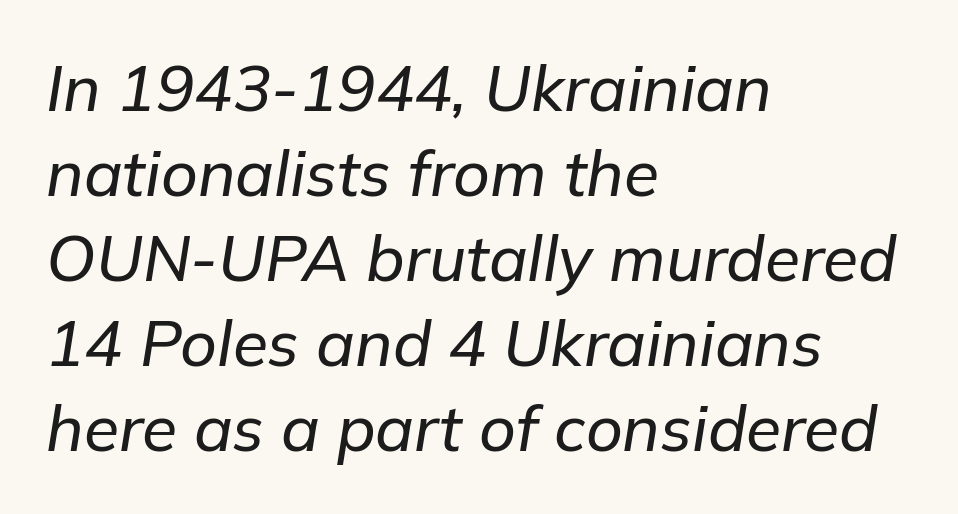
Q: Is the text italic (slanted)? A: Yes, it leans right by about 9 degrees.
Q: Is the text underlined? A: No.
Q: How is the paragraph aligned? A: Left-aligned.
Q: Is the spacing between letters normal or unusually wide? A: Normal.
Q: Is the spacing between lines tight, normal or loose? A: Normal.
Q: Width (condensed, normal, or wide)? A: Normal.
Q: Stroke contrast? A: Low.
Q: x-height? A: Medium.
Q: Monospaced? A: No.
